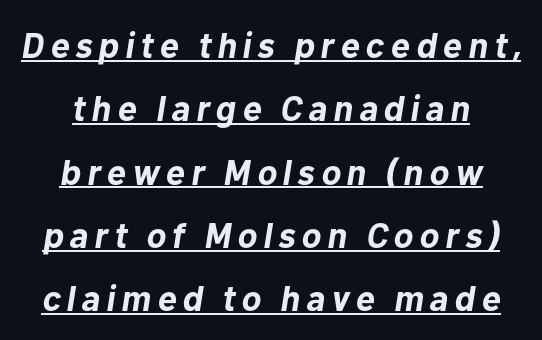
The image shows 36 px bold type, italic (leaning right); set centered, line spacing 1.76x, underlined; low stroke contrast and a medium x-height.
